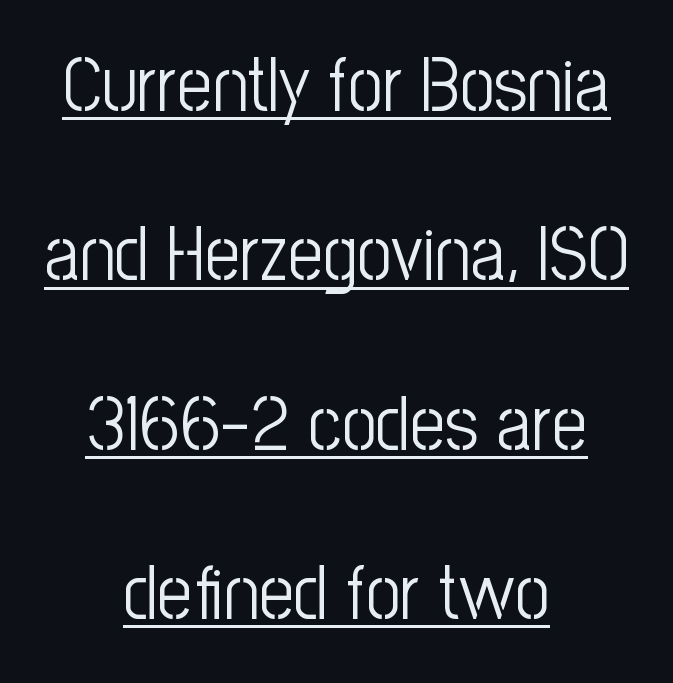
The image shows 77 px light, condensed sans-serif type, upright; set centered, loose line spacing (2.2x), normal letter spacing, underlined; low stroke contrast and a medium x-height.
